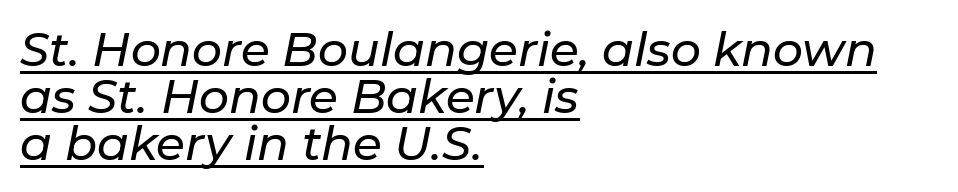
The image shows 47 px text type, italic (leaning right); set left-aligned, tight line spacing (1.0x), normal letter spacing, underlined; low stroke contrast and a medium x-height.
